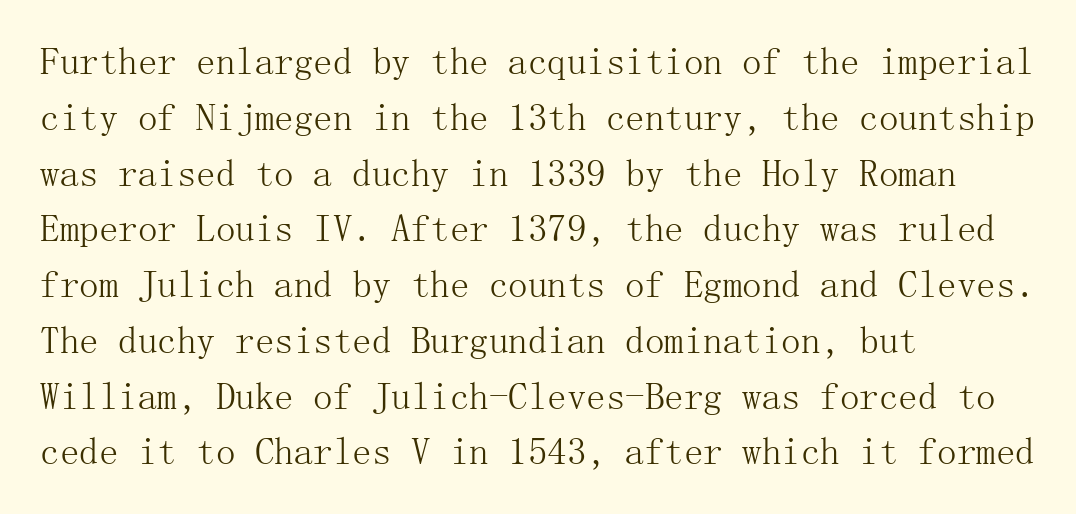
{"serif": "yes", "italic": "no", "bold": "no", "weight": "light", "width": "normal", "stroke_contrast": "medium", "x_height": "medium", "underline": "no", "align": "left", "line_spacing": "normal", "line_spacing_ratio": 1.43, "letter_spacing": "normal", "letter_spacing_em": 0.0, "glyph_px": 39}
